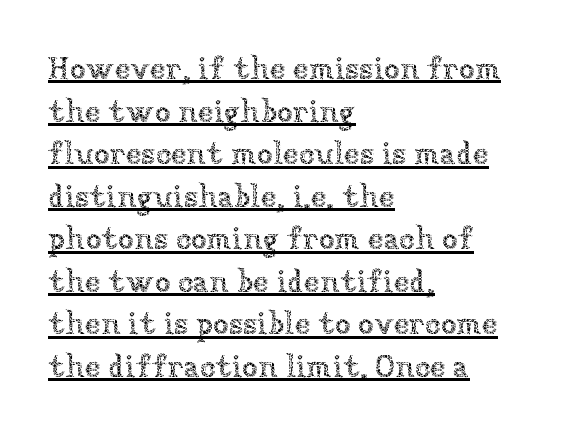
The letters advance in unequal steps, a hallmark of proportional type. Glyph-to-glyph distance matches everyday printed text. Quick note: underline on. The passage shown stacks its lines at a standard gap.
